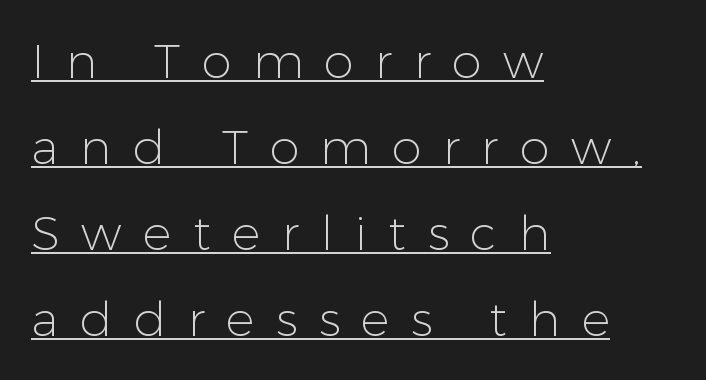
The image shows 48 px light sans-serif type, upright; set left-aligned, line spacing 1.79x, unusually wide letter spacing (+0.45 em), underlined; low stroke contrast and a medium x-height.
